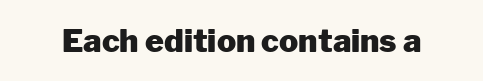
{"serif": "no", "italic": "no", "bold": "yes", "weight": "heavy", "width": "normal", "stroke_contrast": "low", "x_height": "medium", "monospaced": "no", "underline": "no", "letter_spacing": "normal", "letter_spacing_em": 0.0, "glyph_px": 32}
